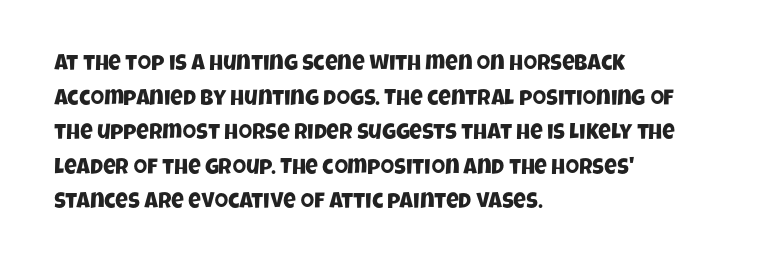
Q: Is the text underlined? A: No.
Q: How is the paragraph aligned? A: Left-aligned.
Q: Is the spacing between letters normal or unusually wide? A: Normal.
Q: Is the spacing between lines tight, normal or loose? A: Normal.
